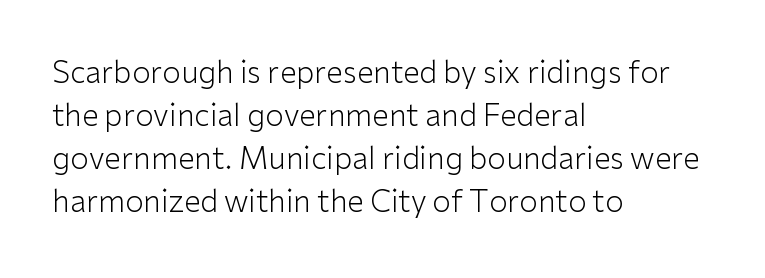
{"serif": "no", "italic": "no", "bold": "no", "weight": "light", "width": "normal", "stroke_contrast": "low", "x_height": "medium", "monospaced": "no", "underline": "no", "align": "left", "line_spacing": "normal", "line_spacing_ratio": 1.43, "letter_spacing": "normal", "letter_spacing_em": 0.0, "glyph_px": 30}
